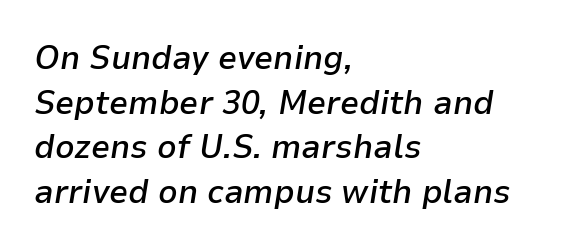
Q: Is the text bold? A: Semi-bold.
Q: Is the text italic (slanted)? A: Yes, it leans right by about 9 degrees.
Q: Is the text underlined? A: No.
Q: How is the paragraph aligned? A: Left-aligned.
Q: Is the spacing between letters normal or unusually wide? A: Normal.
Q: Is the spacing between lines tight, normal or loose? A: Normal.
Q: Width (condensed, normal, or wide)? A: Normal.
Q: Stroke contrast? A: Low.
Q: x-height? A: Medium.
Q: Monospaced? A: No.
